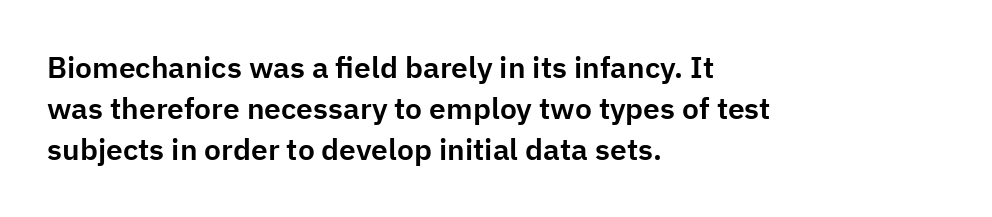
Glance below the letters and you will spot only blank space. The letterforms sit shoulder to shoulder at normal distance. Short and long lines alike share a common starting point at left. The glyphs in this specimen are sans serif.
